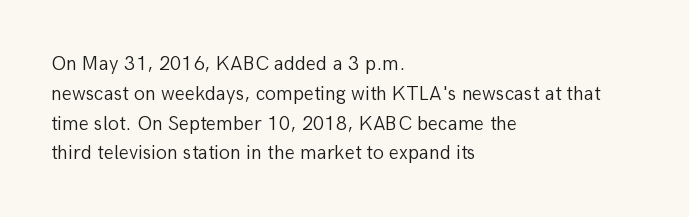
Rule under the text: the space is simply empty. Upright lettering throughout. This rendering leaves character spacing at its baseline value. If you drew a ruler down the left edge, every line would touch it. Is there much room between lines? A standard amount, neither cramped nor airy. This reads as an unemphasized weight, regular at the heaviest.
